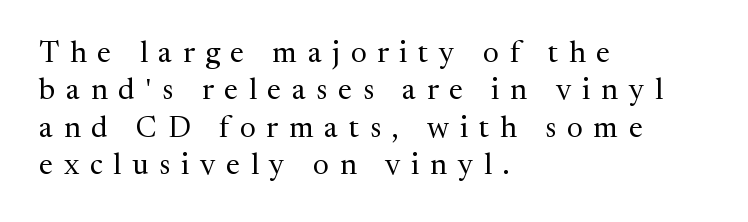
The image shows 30 px regular-weight serif type, upright; set left-aligned, normal line spacing (1.25x), unusually wide letter spacing (+0.36 em), not underlined; medium stroke contrast and a medium x-height.
